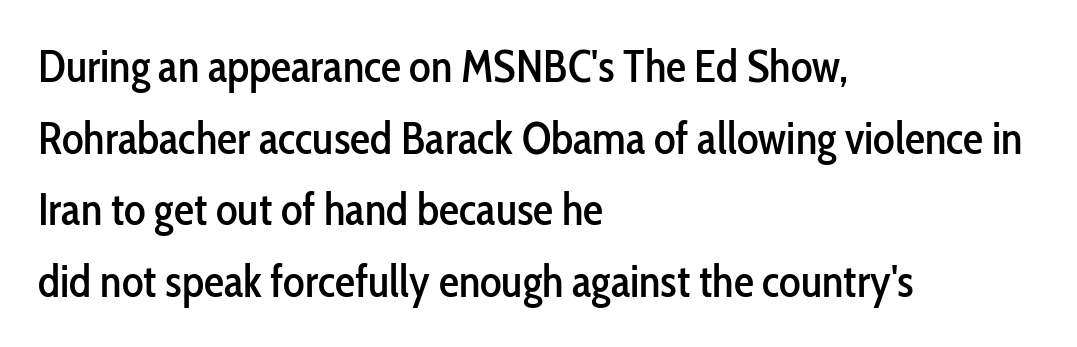
Q: Is the text italic (slanted)? A: No, it is upright.
Q: Is the typeface a serif or a sans-serif typeface? A: Sans-serif.
Q: Is the text underlined? A: No.
Q: How is the paragraph aligned? A: Left-aligned.
Q: Is the spacing between letters normal or unusually wide? A: Normal.
Q: Is the spacing between lines tight, normal or loose? A: Normal.
Q: Width (condensed, normal, or wide)? A: Condensed.
Q: Stroke contrast? A: Low.
Q: x-height? A: Medium.
Q: Monospaced? A: No.
